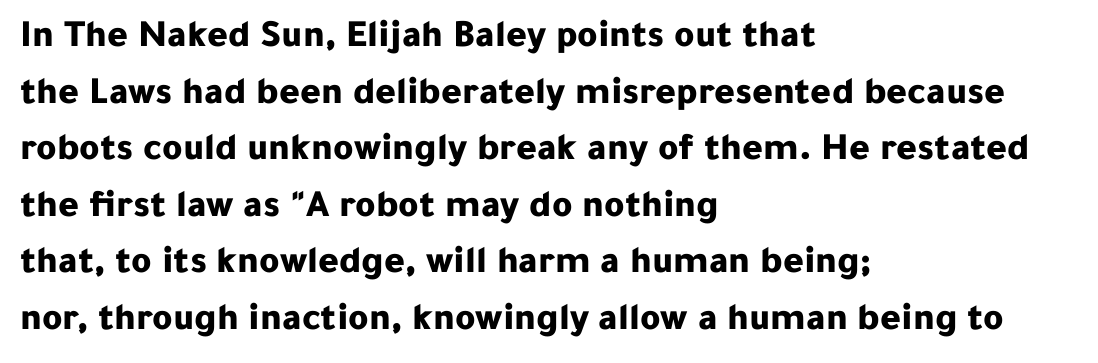
The image shows 39 px bold sans-serif type, upright; set left-aligned, normal line spacing (1.45x), normal letter spacing, not underlined; low stroke contrast and a medium x-height.
